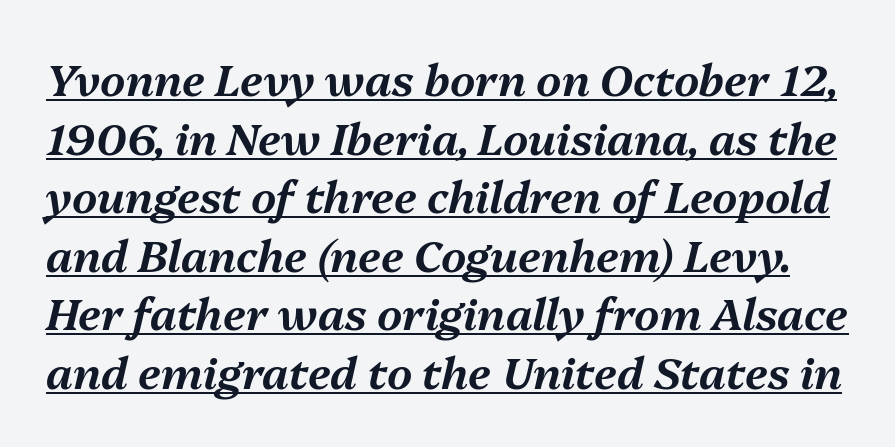
The image shows 44 px text type, italic (leaning right); set normal line spacing (1.33x), normal letter spacing, underlined; medium stroke contrast and a medium x-height.
